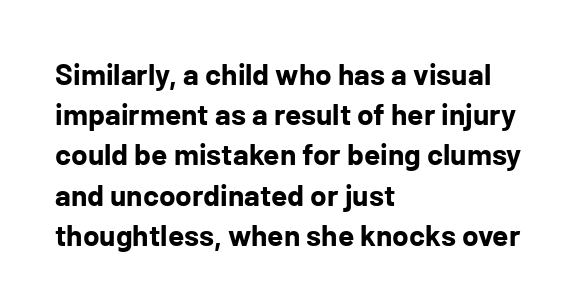
The image shows 30 px bold sans-serif type, upright; set left-aligned, normal line spacing (1.34x), normal letter spacing, not underlined; low stroke contrast and a medium x-height.
